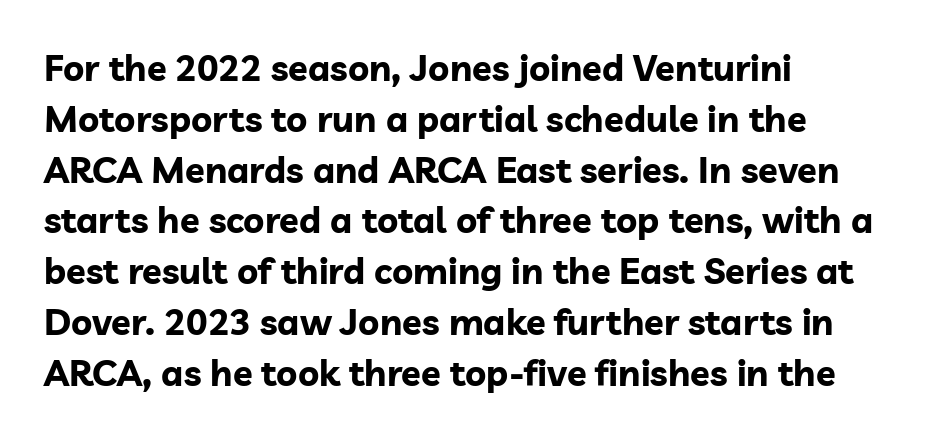
The image shows 36 px bold sans-serif type, upright; set left-aligned, normal line spacing (1.41x), normal letter spacing, not underlined; low stroke contrast and a medium x-height.
